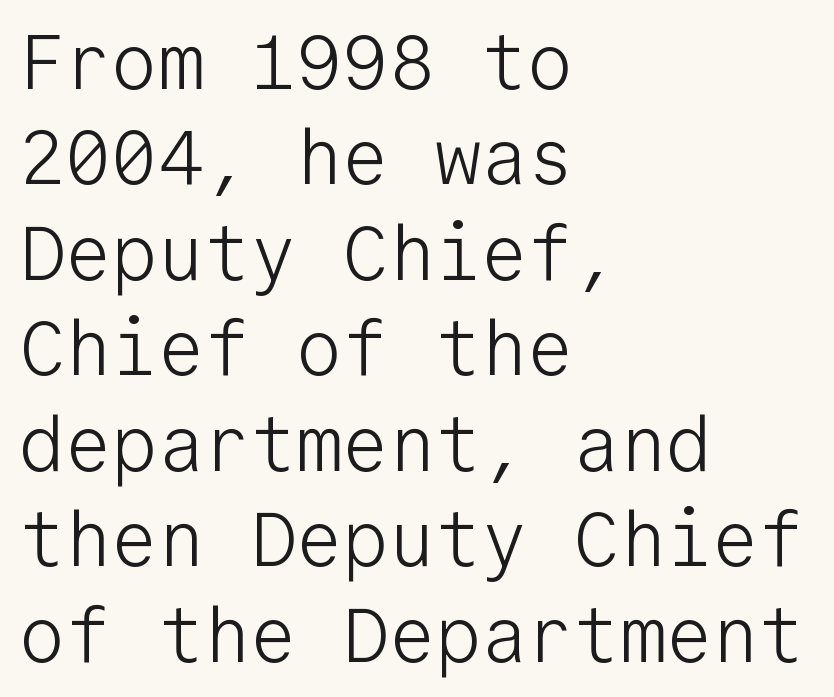
{"serif": "no", "italic": "no", "bold": "no", "weight": "light", "width": "normal", "stroke_contrast": "low", "x_height": "medium", "monospaced": "yes", "underline": "no", "align": "left", "line_spacing_ratio": 1.24, "letter_spacing": "normal", "letter_spacing_em": 0.0, "glyph_px": 77}
